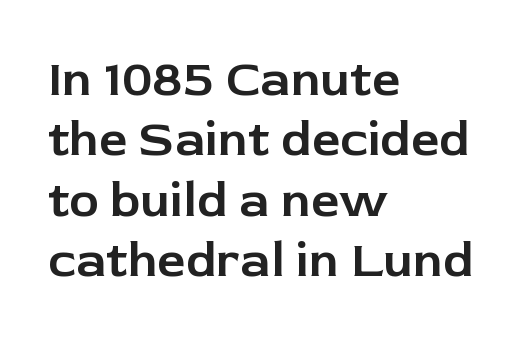
The image shows 50 px sans-serif type, upright; set left-aligned, line spacing 1.21x, normal letter spacing, not underlined; low stroke contrast and a medium x-height.
